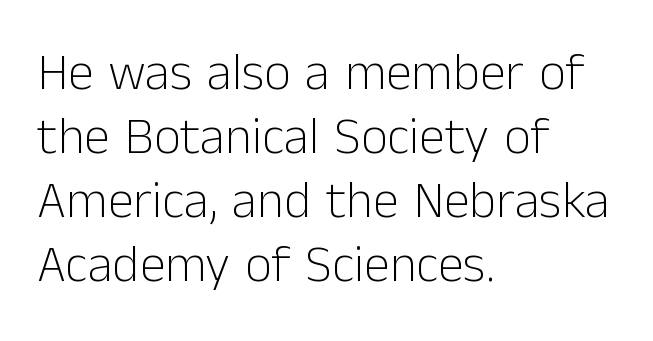
The image shows 52 px light sans-serif type, upright; set left-aligned, line spacing 1.23x, normal letter spacing, not underlined; low stroke contrast and a medium x-height.
